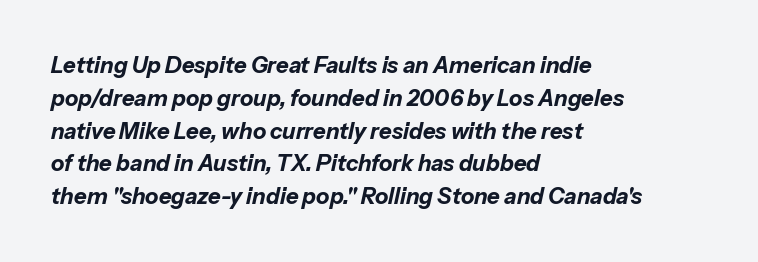
The image shows 22 px bold type, italic (leaning right); set left-aligned, normal line spacing (1.49x), normal letter spacing, not underlined.
